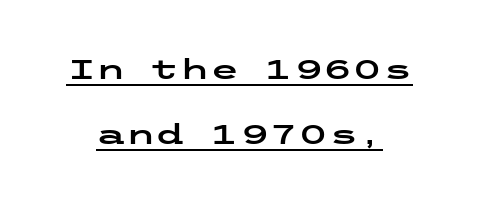
In terms of posture, this sample is upright. Look at the tracking — it's just the regular setting, nothing added. Alignment: centered. The rendering uses the underline text-decoration. Quick note: interline space is abundant.
